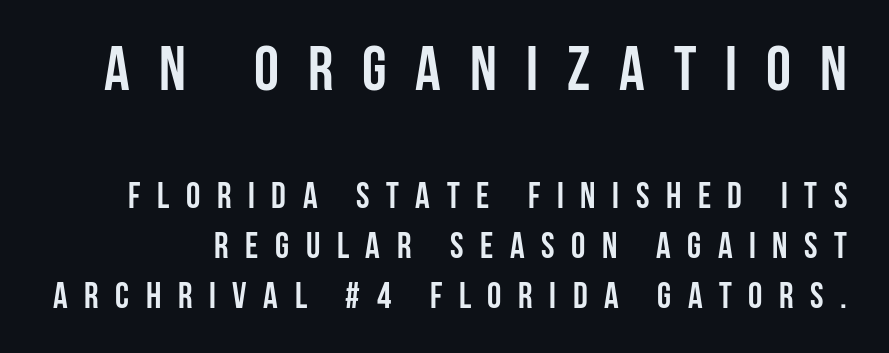
Q: Is the text bold? A: Yes.
Q: Is the text italic (slanted)? A: No, it is upright.
Q: Is the typeface a serif or a sans-serif typeface? A: Sans-serif.
Q: Is the text underlined? A: No.
Q: Is the spacing between letters normal or unusually wide? A: Unusually wide.
Q: Is the spacing between lines tight, normal or loose? A: Normal.
Q: Which block of text is set in a larger size, the first (top) or the second (bottom)? A: The first (top) one.
Q: Width (condensed, normal, or wide)? A: Condensed.
Q: Stroke contrast? A: Low.
Q: x-height? A: Large.
Q: Monospaced? A: No.
